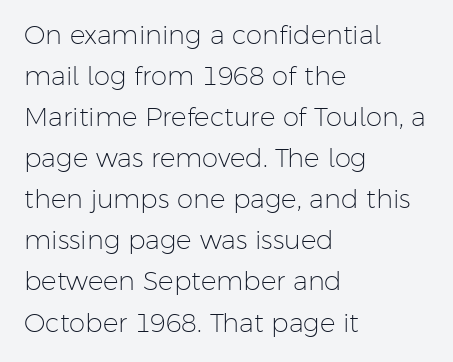
Q: Is the text bold? A: No.
Q: Is the text italic (slanted)? A: No, it is upright.
Q: Is the text underlined? A: No.
Q: How is the paragraph aligned? A: Left-aligned.
Q: Is the spacing between letters normal or unusually wide? A: Normal.
Q: Is the spacing between lines tight, normal or loose? A: Normal.
